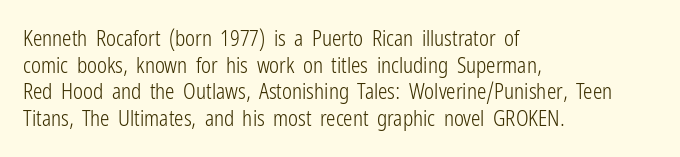
Q: Is the text bold? A: No.
Q: Is the text italic (slanted)? A: No, it is upright.
Q: Is the text underlined? A: No.
Q: How is the paragraph aligned? A: Left-aligned.
Q: Is the spacing between letters normal or unusually wide? A: Normal.
Q: Is the spacing between lines tight, normal or loose? A: Normal.
